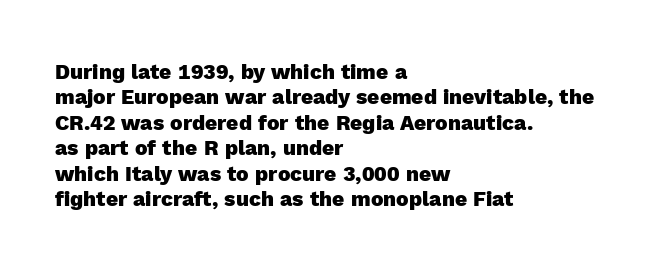
Q: Is the text bold? A: Yes.
Q: Is the text italic (slanted)? A: No, it is upright.
Q: Is the text underlined? A: No.
Q: How is the paragraph aligned? A: Left-aligned.
Q: Is the spacing between letters normal or unusually wide? A: Normal.
